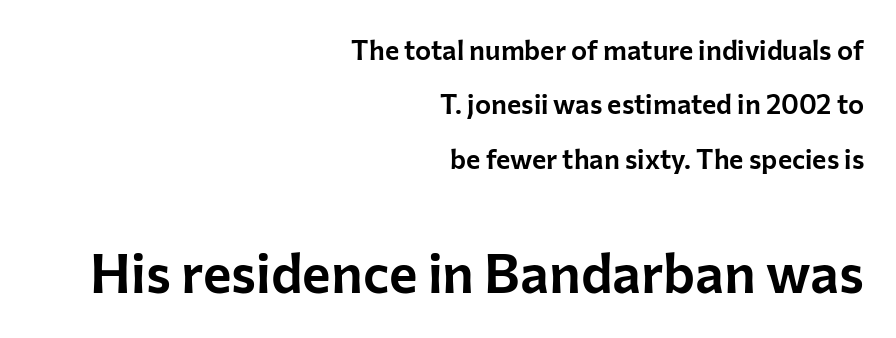
Q: Is the text italic (slanted)? A: No, it is upright.
Q: Is the typeface a serif or a sans-serif typeface? A: Sans-serif.
Q: Is the text underlined? A: No.
Q: How is the paragraph aligned? A: Right-aligned.
Q: Is the spacing between letters normal or unusually wide? A: Normal.
Q: Is the spacing between lines tight, normal or loose? A: Loose.
Q: Which block of text is set in a larger size, the first (top) or the second (bottom)? A: The second (bottom) one.
Q: Width (condensed, normal, or wide)? A: Normal.
Q: Stroke contrast? A: Low.
Q: x-height? A: Medium.
Q: Monospaced? A: No.
